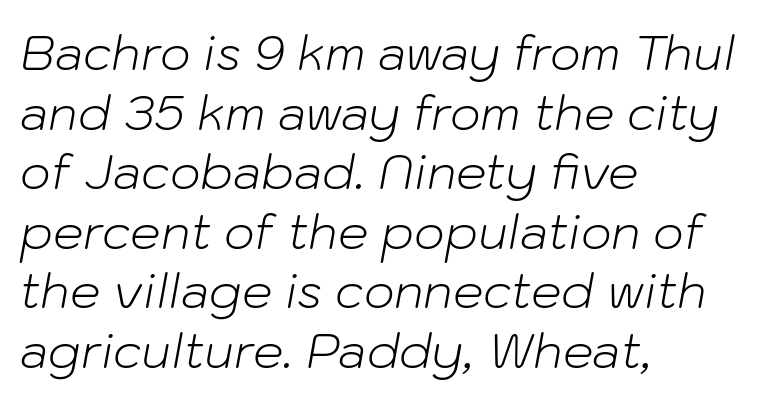
Casual observation: everything's shoved over to the left. The passage shown is typed in a proportional face where columns would drift. What stands out about the letter spacing? Nothing — it is the standard amount. The weight tops out at a normal text grade. Slant detected: the letters are inclined.
